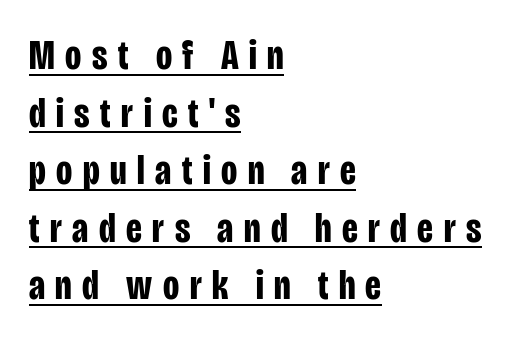
The image shows 42 px bold, condensed sans-serif type, upright; set left-aligned, normal line spacing (1.37x), unusually wide letter spacing (+0.25 em), underlined; low stroke contrast and a large x-height.
